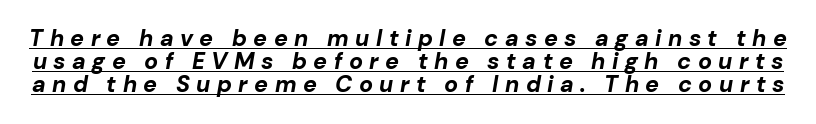
The image shows 23 px bold type, italic (leaning right); set tight line spacing (1.01x), unusually wide letter spacing (+0.28 em), underlined.
